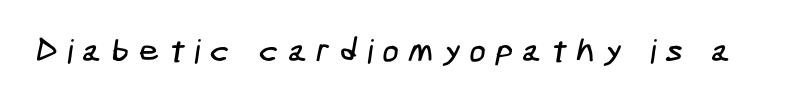
{"serif": "no", "width": "condensed", "stroke_contrast": "low", "x_height": "medium", "underline": "no", "letter_spacing": "wide", "letter_spacing_em": 0.28, "glyph_px": 33}
